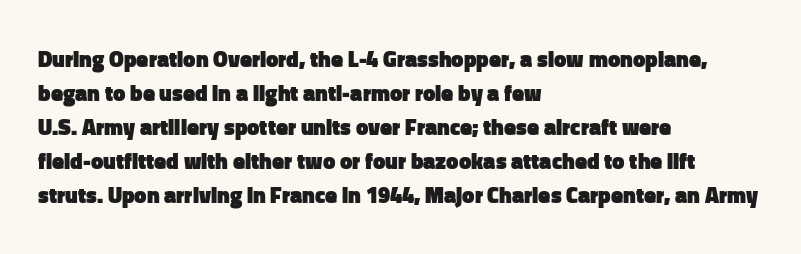
{"italic": "no", "bold": "yes", "underline": "no", "align": "left", "line_spacing": "normal", "line_spacing_ratio": 1.54, "letter_spacing": "normal", "letter_spacing_em": 0.0, "glyph_px": 22}
